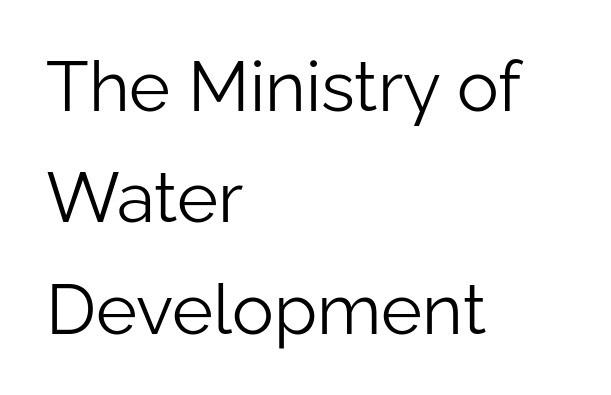
Italic? Not at all — the glyphs are vertical. Default kerning and tracking; the words read as compact shapes. In terms of letterform style, serifs are entirely absent. Vertically, the passage feels balanced, rows spaced as you'd expect. A student would call this left alignment; a typographer would say flush left, rag right. The rendering uses natural spacing where letterforms have individual widths.
